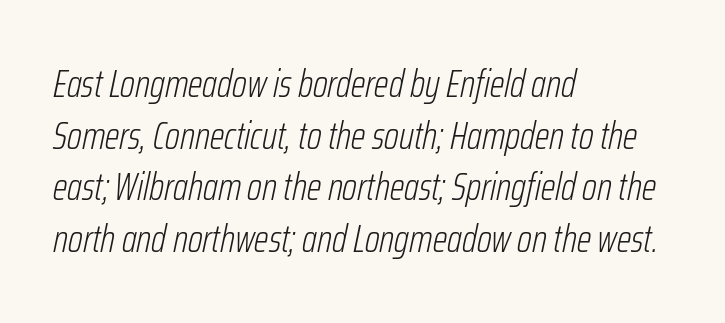
Look at the tracking — it's just the regular setting, nothing added. The space beneath each line is pristine and unruled. The text block is weighted toward the left margin, trailing off unevenly rightward. Is the type slanted? Yes — the strokes lean at a clear angle. Weight: in the light-to-regular range. This sample has the flowing, uneven cadence of proportional lettering.
